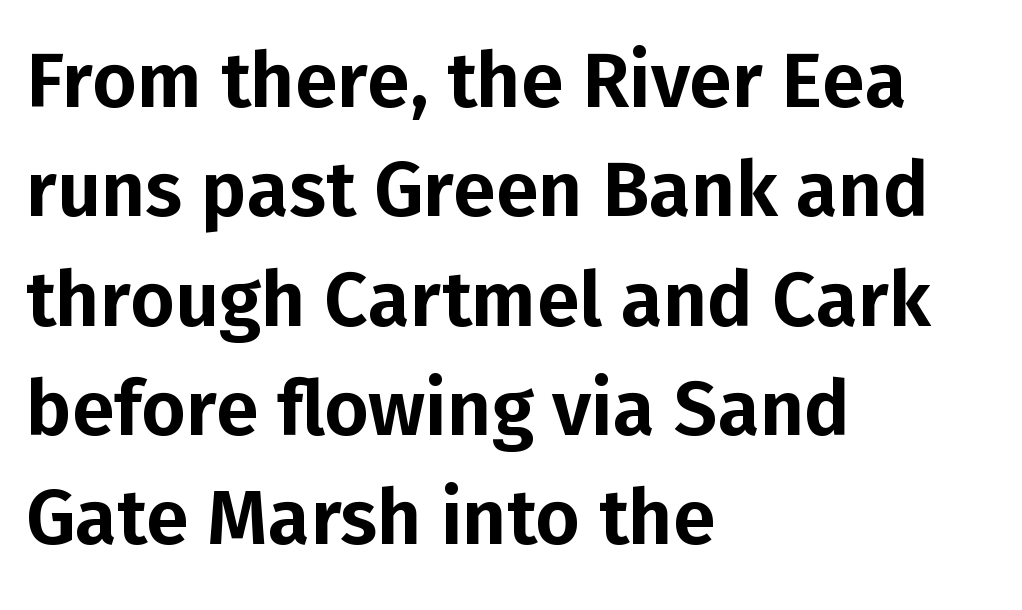
The image shows 77 px sans-serif type, upright; set left-aligned, normal line spacing (1.42x), normal letter spacing, not underlined; low stroke contrast and a medium x-height.
